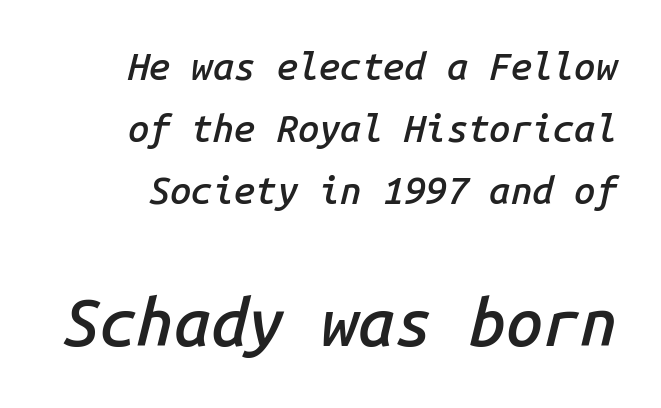
Quick note: underline off. Observe the lean: these are italic letterforms. This sample has the even, mechanical cadence of fixed-width lettering. Bigger letters appear in the bottom chunk; the top chunk is reduced. Inter-character spacing is left at the font's built-in metrics.
